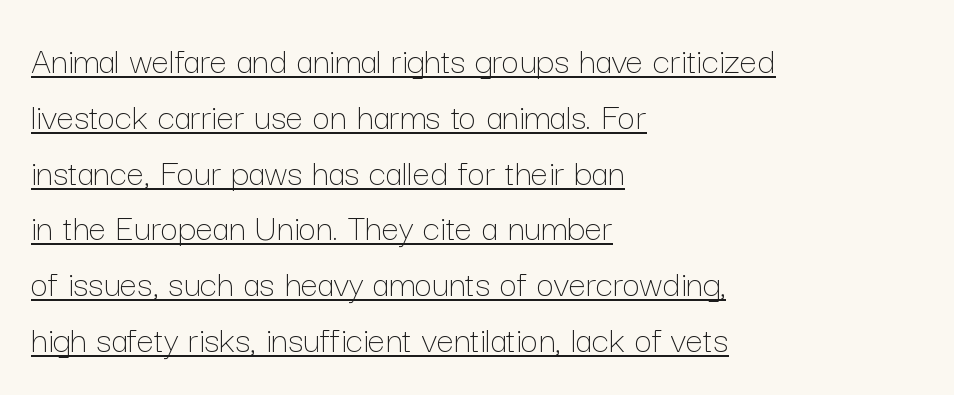
Q: Is the text bold? A: No.
Q: Is the text italic (slanted)? A: No, it is upright.
Q: Is the text underlined? A: Yes.
Q: How is the paragraph aligned? A: Left-aligned.
Q: Is the spacing between letters normal or unusually wide? A: Normal.
Q: Is the spacing between lines tight, normal or loose? A: Normal.
Q: Width (condensed, normal, or wide)? A: Normal.
Q: Stroke contrast? A: Low.
Q: x-height? A: Medium.
Q: Monospaced? A: No.
